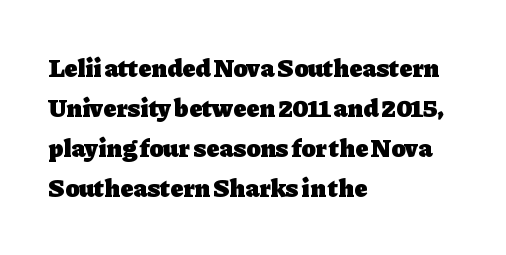
{"italic": "no", "bold": "yes", "underline": "no", "align": "left", "line_spacing": "normal", "line_spacing_ratio": 1.54, "letter_spacing": "normal", "letter_spacing_em": 0.0, "glyph_px": 26}
